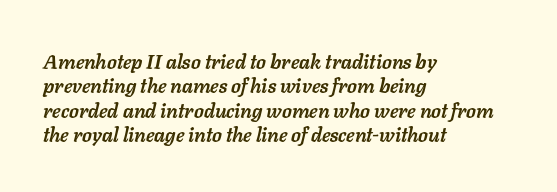
Q: Is the text bold? A: Yes.
Q: Is the text italic (slanted)? A: Yes, it leans right by about 11 degrees.
Q: Is the text underlined? A: No.
Q: How is the paragraph aligned? A: Left-aligned.
Q: Is the spacing between letters normal or unusually wide? A: Normal.
